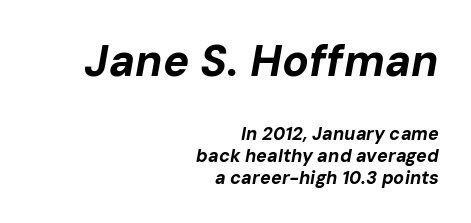
Q: Is the text bold? A: Yes.
Q: Is the text italic (slanted)? A: Yes, it leans right by about 10 degrees.
Q: Is the text underlined? A: No.
Q: How is the paragraph aligned? A: Right-aligned.
Q: Is the spacing between letters normal or unusually wide? A: Normal.
Q: Which block of text is set in a larger size, the first (top) or the second (bottom)? A: The first (top) one.
Q: Width (condensed, normal, or wide)? A: Normal.
Q: Stroke contrast? A: Low.
Q: x-height? A: Medium.
Q: Monospaced? A: No.
